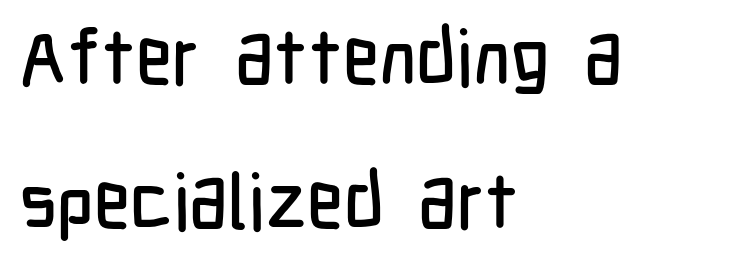
Q: Is the text italic (slanted)? A: No, it is upright.
Q: Is the typeface a serif or a sans-serif typeface? A: Sans-serif.
Q: Is the text underlined? A: No.
Q: How is the paragraph aligned? A: Left-aligned.
Q: Is the spacing between letters normal or unusually wide? A: Normal.
Q: Width (condensed, normal, or wide)? A: Condensed.
Q: Stroke contrast? A: Low.
Q: x-height? A: Medium.
Q: Monospaced? A: No.
